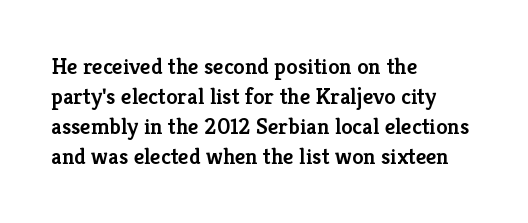
How are the letters spaced? Ordinarily, with no added tracking. Ordinary non-slanted type is in use. Notice the strokes are somewhat thickened but not fully heavy: this is a semibold. Descenders are the only things crossing below the line.
